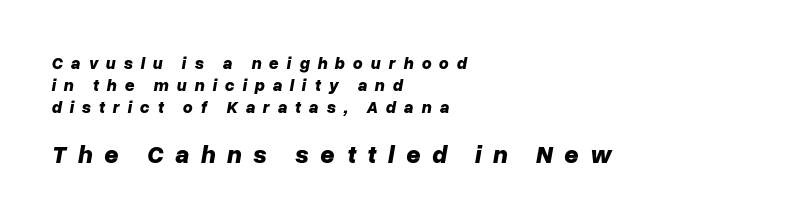
The image shows 25 px bold type, italic (leaning right); set left-aligned, normal line spacing (1.28x), unusually wide letter spacing (+0.46 em), not underlined; the second (bottom) block is 1.47x larger.
